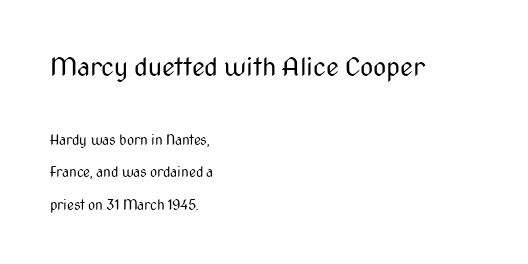
The image shows 26 px text type, upright; set left-aligned, loose line spacing (2.31x), normal letter spacing, not underlined; the first (top) block is 1.86x larger.
